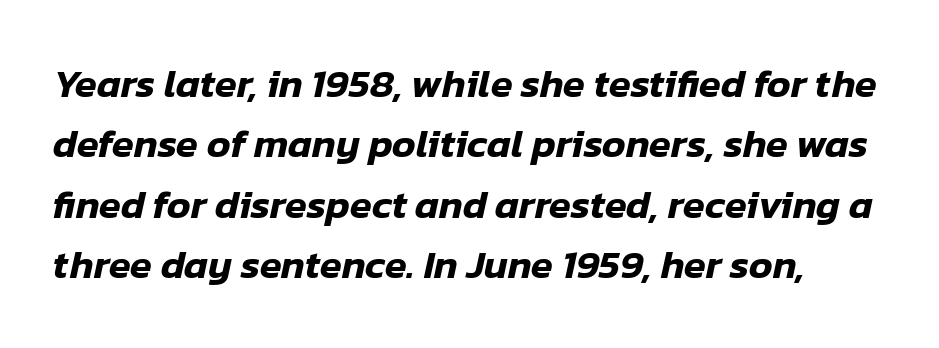
You could not count columns in this text — the font is proportionally spaced. The space directly below the letters is spotless. Emphasis-style slanted type is in use. Look at the tracking — it's just the regular setting, nothing added.
